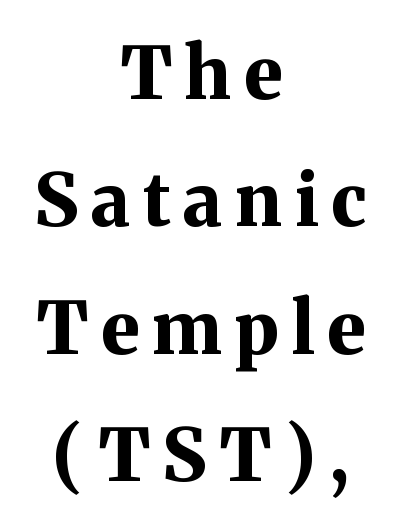
Every character sits straight up, as roman type does. You'd pick this weight for a headline — it's a proper bold. Clear beneath every line of the passage. Note the varied advance widths — an 'i' is clearly narrower than an 'm'. Type style note: has serifs. Alignment: centered.
